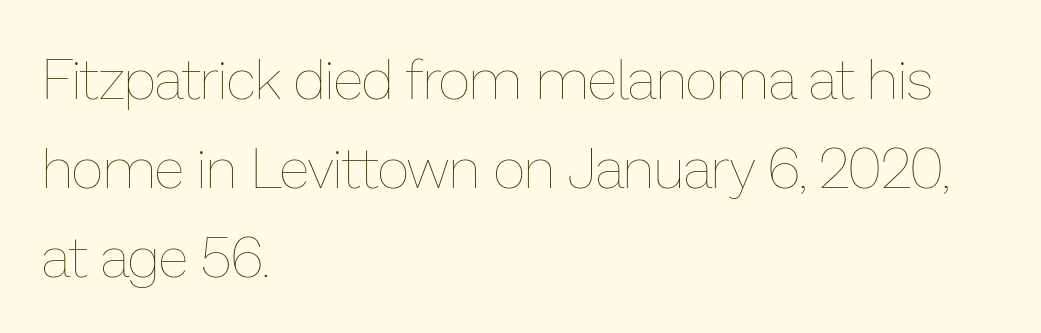
The image shows 56 px thin type, upright; set left-aligned, normal line spacing (1.59x), normal letter spacing, not underlined; low stroke contrast and a medium x-height.
